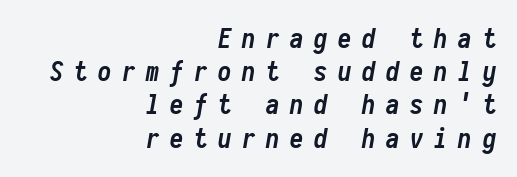
Q: Is the text bold? A: Yes.
Q: Is the text italic (slanted)? A: Yes, it leans right by about 10 degrees.
Q: Is the text underlined? A: No.
Q: How is the paragraph aligned? A: Right-aligned.
Q: Is the spacing between letters normal or unusually wide? A: Unusually wide.
